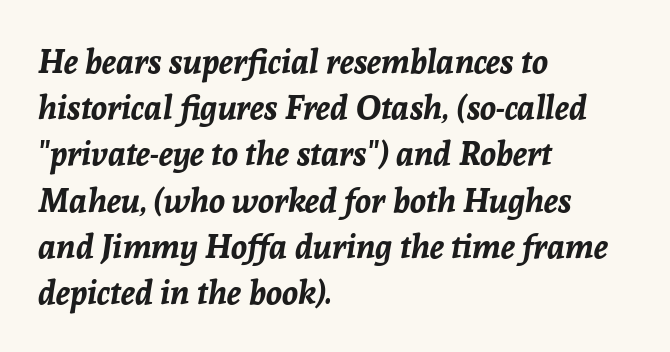
Descender tails drop into unmarked territory. Thick stems and heavy bowls — unmistakably bold. The face used here is rendered with its standard letterfit. Is the type slanted? Yes — the strokes lean at a clear angle. Horizontal alignment here is leftward, the default for most running prose. Does the leading feel generous? No, just average.
